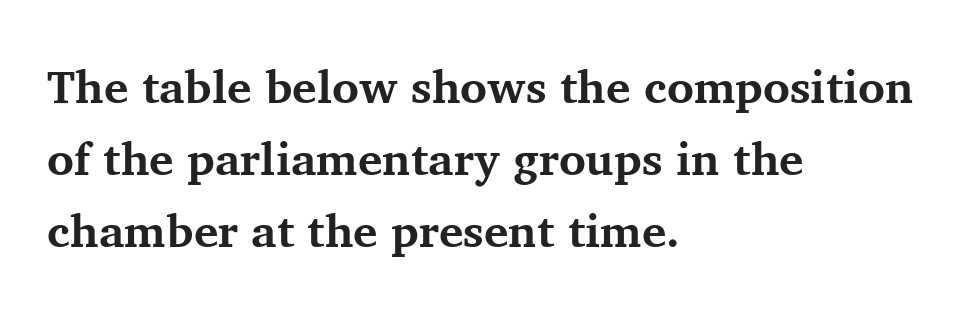
Q: Is the text bold? A: Yes.
Q: Is the text italic (slanted)? A: No, it is upright.
Q: Is the typeface a serif or a sans-serif typeface? A: Serif.
Q: Is the text underlined? A: No.
Q: How is the paragraph aligned? A: Left-aligned.
Q: Is the spacing between letters normal or unusually wide? A: Normal.
Q: Is the spacing between lines tight, normal or loose? A: Normal.
Q: Width (condensed, normal, or wide)? A: Normal.
Q: Stroke contrast? A: Medium.
Q: x-height? A: Medium.
Q: Monospaced? A: No.
